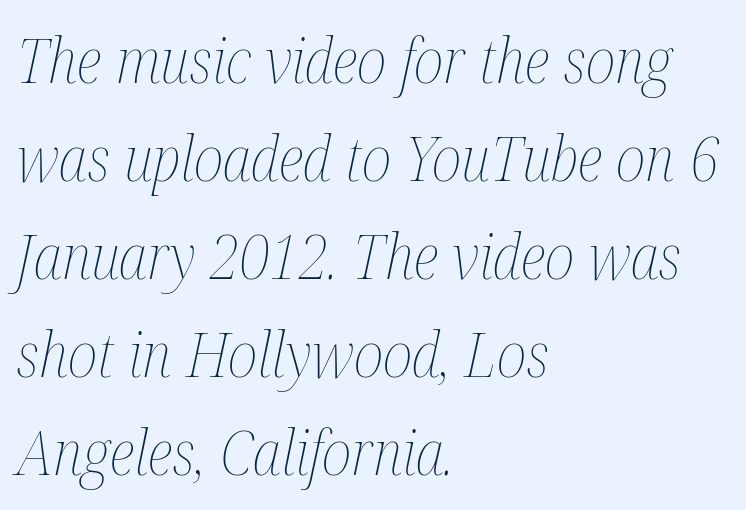
{"italic": "yes", "lean": "right", "slant_degrees": 12, "bold": "no", "weight": "thin", "width": "condensed", "stroke_contrast": "medium", "x_height": "medium", "monospaced": "no", "underline": "no", "align": "left", "line_spacing": "normal", "line_spacing_ratio": 1.58, "letter_spacing": "normal", "letter_spacing_em": 0.0, "glyph_px": 62}
